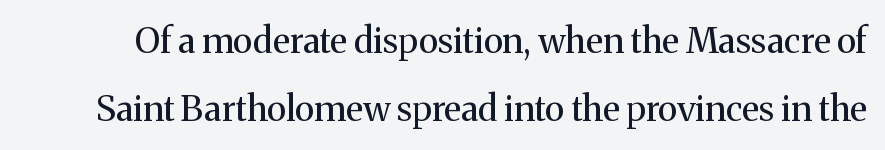
Q: Is the text bold? A: No.
Q: Is the text italic (slanted)? A: No, it is upright.
Q: Is the typeface a serif or a sans-serif typeface? A: Serif.
Q: Is the text underlined? A: No.
Q: Is the spacing between letters normal or unusually wide? A: Normal.
Q: Is the spacing between lines tight, normal or loose? A: Loose.
Q: Width (condensed, normal, or wide)? A: Normal.
Q: Stroke contrast? A: Medium.
Q: x-height? A: Medium.
Q: Monospaced? A: No.
